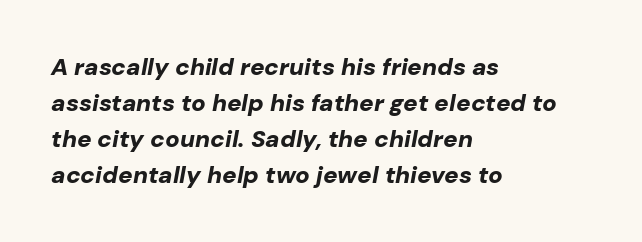
Slant detected: the letters are inclined. Regular leading. The glyphs have the mass of a bold cut. Line beginnings align vertically; line endings do not.
